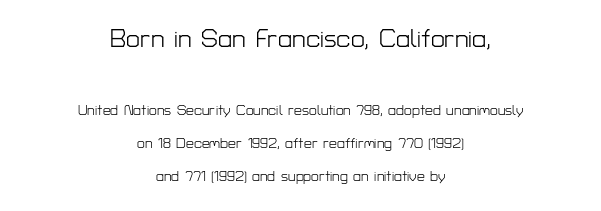
{"italic": "no", "bold": "no", "underline": "no", "align": "center", "line_spacing": "loose", "line_spacing_ratio": 2.34, "letter_spacing": "normal", "letter_spacing_em": 0.0, "larger_block": "first", "size_ratio": 1.79, "glyph_px": 25}
